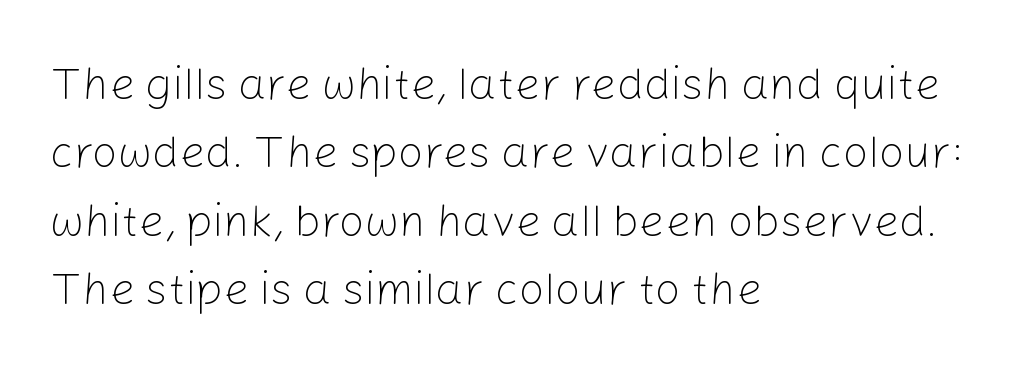
Q: Is the text bold? A: No.
Q: Is the text italic (slanted)? A: No, it is upright.
Q: Is the typeface a serif or a sans-serif typeface? A: Sans-serif.
Q: Is the text underlined? A: No.
Q: How is the paragraph aligned? A: Left-aligned.
Q: Is the spacing between letters normal or unusually wide? A: Normal.
Q: Is the spacing between lines tight, normal or loose? A: Normal.
Q: Width (condensed, normal, or wide)? A: Normal.
Q: Stroke contrast? A: Low.
Q: x-height? A: Medium.
Q: Monospaced? A: No.
